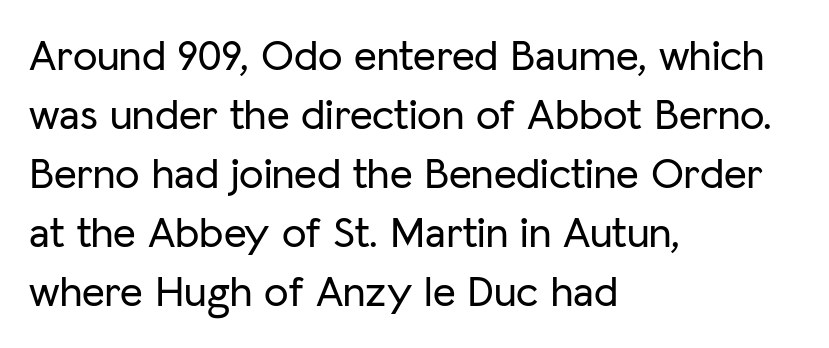
This sample uses a sans-serif face. Words float on clear page, feet unadorned. Nothing unusual about the tracking: characters are spaced as the font intends. The axis of the letterforms is exactly vertical. The rendering uses a moderate line-height, typical for paragraphs.
